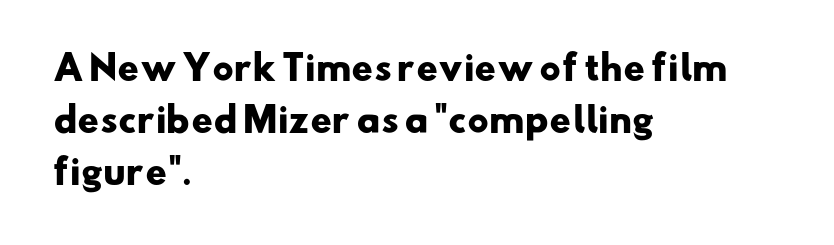
In terms of weight, the rendering is a true, heavy bold. What kind of face is this? One without serifs — a sans. Only glyphs here, with clear space below each row. The face used here is rendered with its standard letterfit. The paragraph has a hard left edge and a soft right edge.
